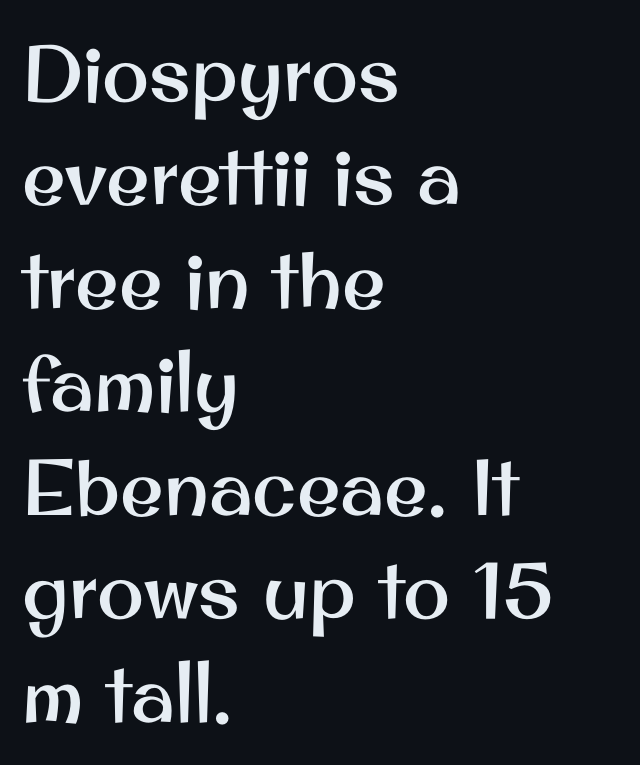
Q: Is the text italic (slanted)? A: No, it is upright.
Q: Is the typeface a serif or a sans-serif typeface? A: Sans-serif.
Q: Is the text underlined? A: No.
Q: How is the paragraph aligned? A: Left-aligned.
Q: Is the spacing between letters normal or unusually wide? A: Normal.
Q: Is the spacing between lines tight, normal or loose? A: Normal.
Q: Width (condensed, normal, or wide)? A: Normal.
Q: Stroke contrast? A: Medium.
Q: x-height? A: Small.
Q: Monospaced? A: No.
